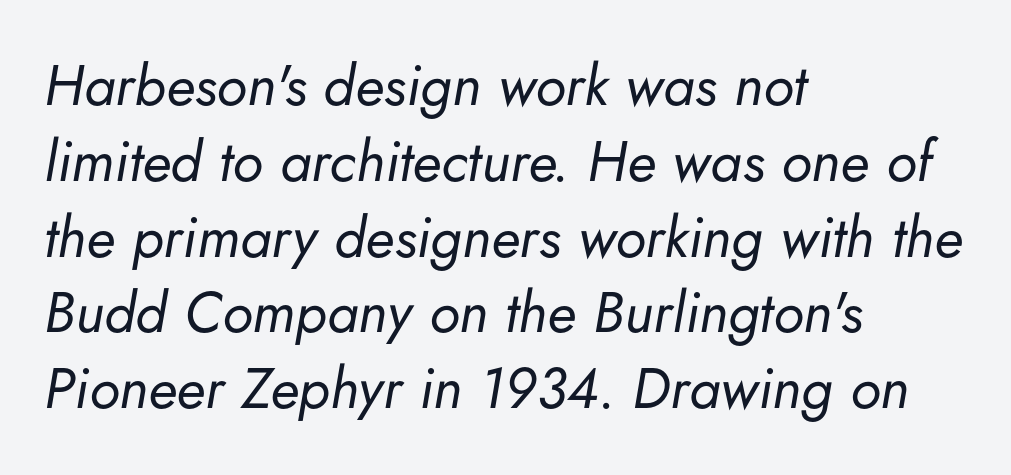
The image shows 57 px regular-weight type, italic (leaning right); set left-aligned, normal line spacing (1.33x), normal letter spacing, not underlined; low stroke contrast and a small x-height.
